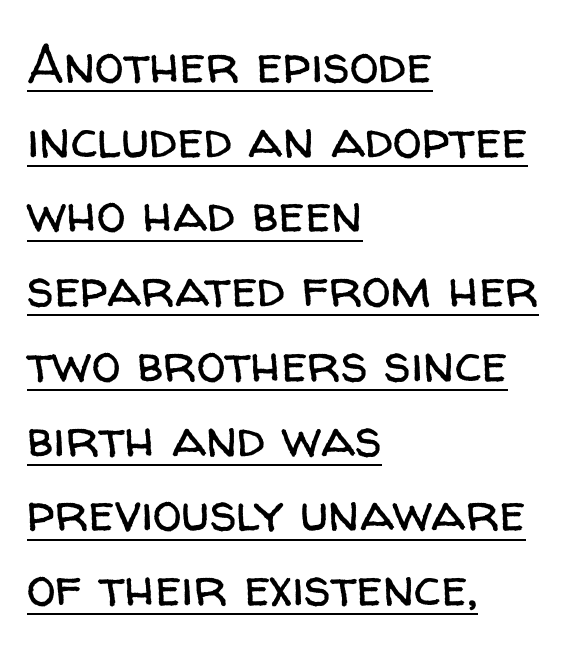
Q: Is the text bold? A: No.
Q: Is the text italic (slanted)? A: No, it is upright.
Q: Is the typeface a serif or a sans-serif typeface? A: Sans-serif.
Q: Is the text underlined? A: Yes.
Q: How is the paragraph aligned? A: Left-aligned.
Q: Is the spacing between letters normal or unusually wide? A: Normal.
Q: Is the spacing between lines tight, normal or loose? A: Normal.
Q: Width (condensed, normal, or wide)? A: Normal.
Q: Stroke contrast? A: Low.
Q: x-height? A: Medium.
Q: Monospaced? A: No.
